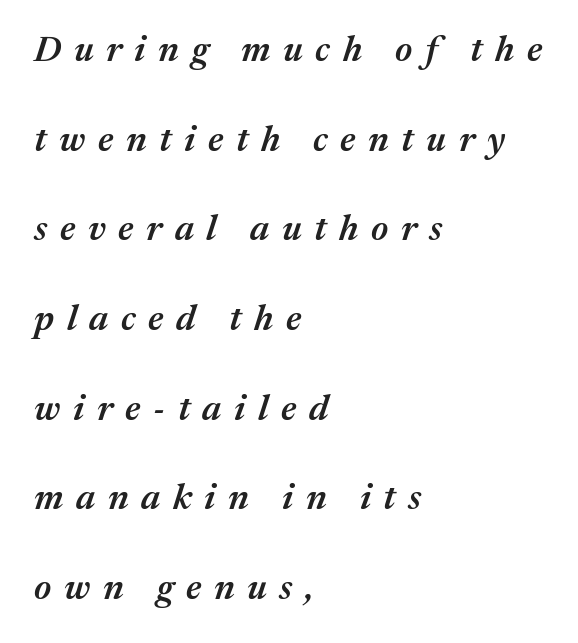
The setting favours the left margin, as ordinary paragraphs usually do. An italicized treatment has been applied to the whole sample. Spacing between characters has been opened up far beyond the box default. The face used here is a semibold: visibly heavier than regular, lighter than bold. Beneath every word, the page is bare. Students, observe: this is what heavily led, spacious text looks like.
